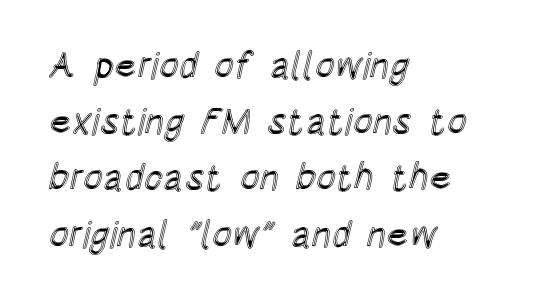
Q: Is the text italic (slanted)? A: Yes.
Q: Is the text underlined? A: No.
Q: How is the paragraph aligned? A: Left-aligned.
Q: Is the spacing between letters normal or unusually wide? A: Normal.
Q: Is the spacing between lines tight, normal or loose? A: Normal.
Q: Width (condensed, normal, or wide)? A: Condensed.
Q: x-height? A: Large.
Q: Monospaced? A: No.
